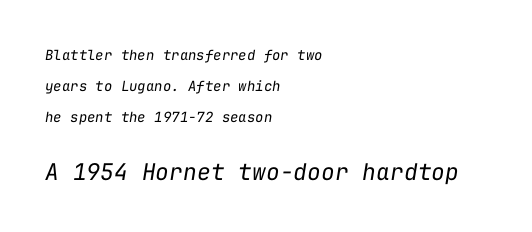
Horizontal alignment here is leftward, the default for most running prose. Character size in the trailing block exceeds that of the leading block. Is the type heavy? It reads as light-to-regular instead. How would I describe the line gaps? Wide and relaxed. The gaps between neighbouring characters are ordinary and unremarkable. Looking at the ascenders, they clearly lean.
